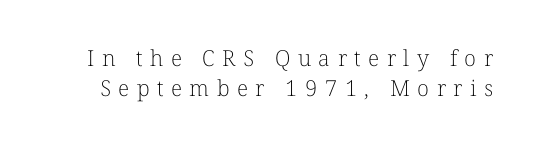
Stems here are at most as thick as an everyday book face. Whoever set this chose a conventional vertical rhythm. Does the lettering tilt? It doesn't — this is upright. Just letters on the line, the space beneath them empty. Loose tracking; the words dissolve into strings of separated letters.
